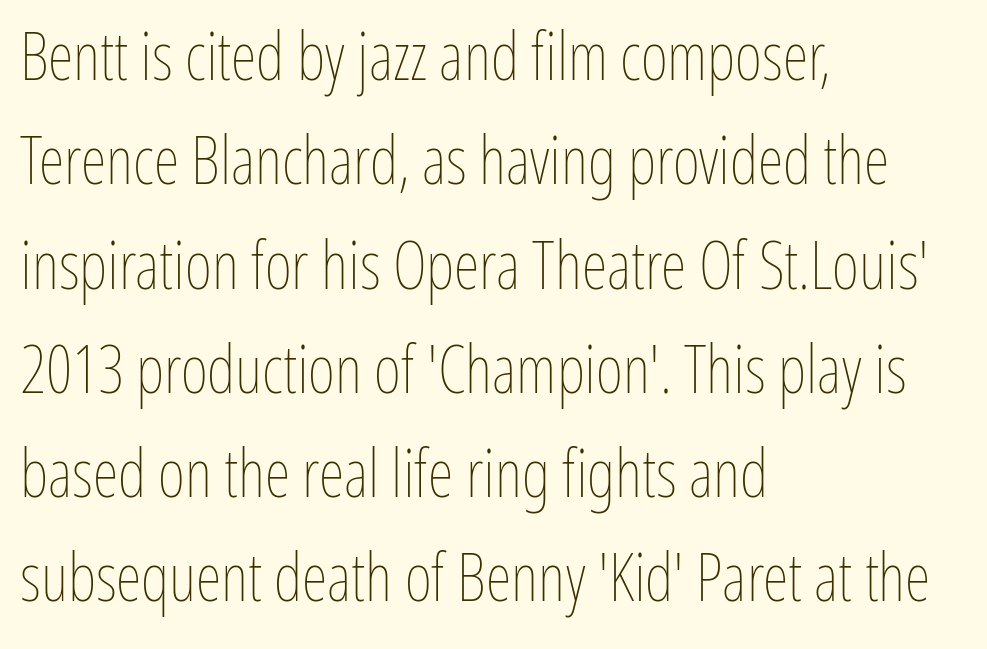
Q: Is the text bold? A: No.
Q: Is the text italic (slanted)? A: No, it is upright.
Q: Is the text underlined? A: No.
Q: How is the paragraph aligned? A: Left-aligned.
Q: Is the spacing between letters normal or unusually wide? A: Normal.
Q: Is the spacing between lines tight, normal or loose? A: Normal.
Q: Width (condensed, normal, or wide)? A: Condensed.
Q: Stroke contrast? A: Low.
Q: x-height? A: Medium.
Q: Monospaced? A: No.
